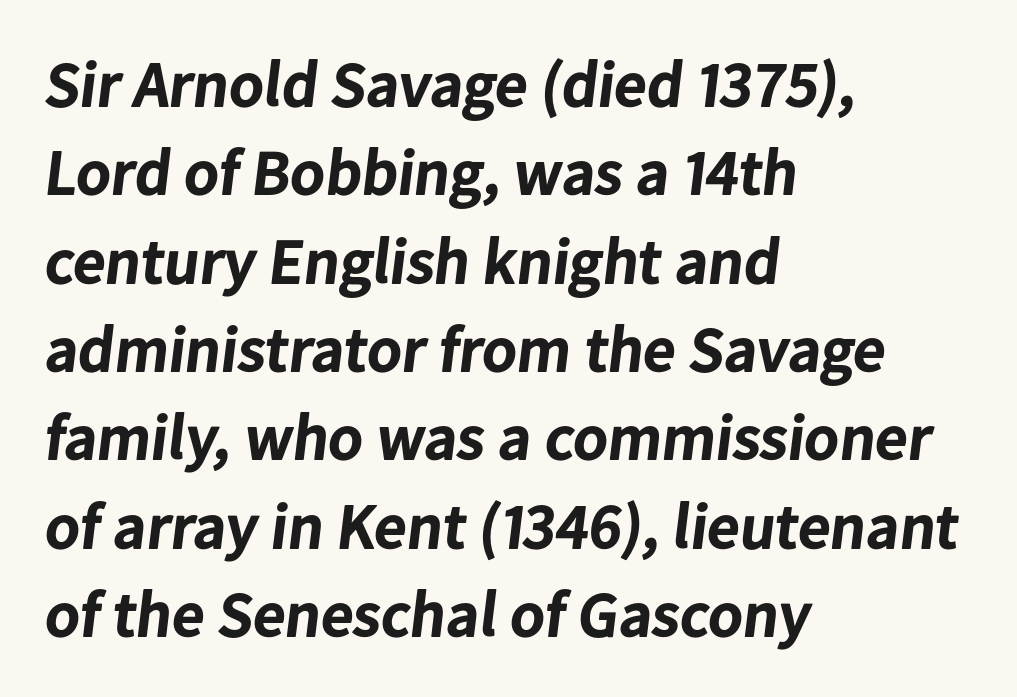
Q: Is the text bold? A: Yes.
Q: Is the typeface a serif or a sans-serif typeface? A: Sans-serif.
Q: Is the text underlined? A: No.
Q: How is the paragraph aligned? A: Left-aligned.
Q: Is the spacing between letters normal or unusually wide? A: Normal.
Q: Is the spacing between lines tight, normal or loose? A: Normal.
Q: Width (condensed, normal, or wide)? A: Normal.
Q: Stroke contrast? A: Low.
Q: x-height? A: Medium.
Q: Monospaced? A: No.
